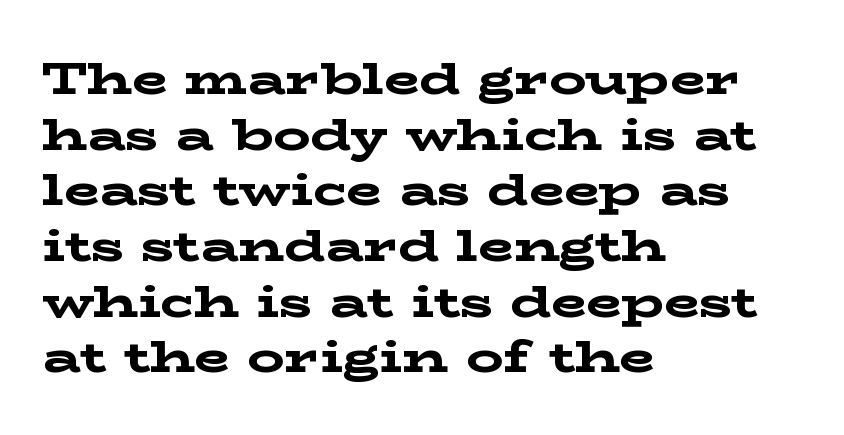
Letter spacing: default. The type sits square on the baseline with zero lean. Character widths vary here, with narrow letters taking less room than wide ones. Underlining? Definitely not there.
